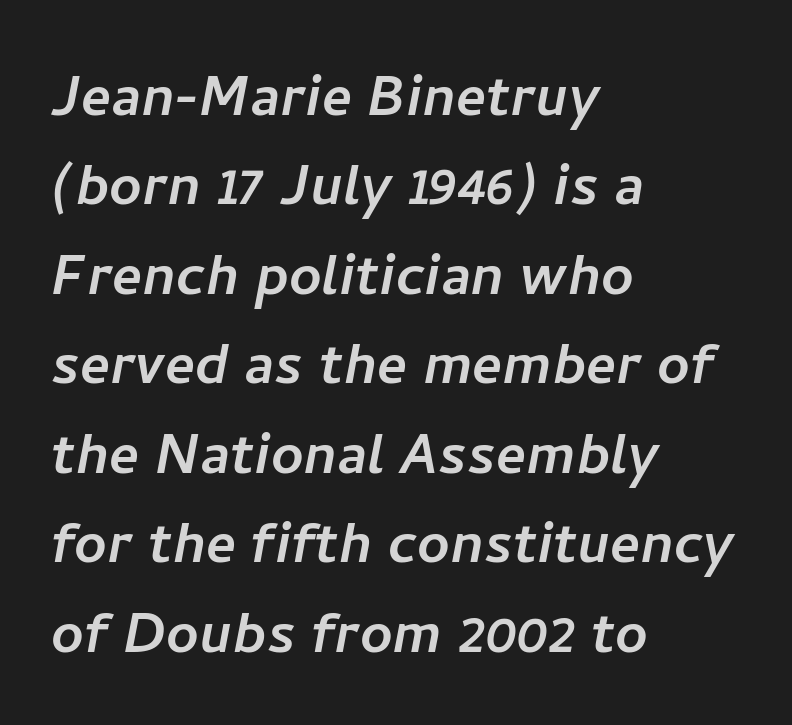
Q: Is the typeface a serif or a sans-serif typeface? A: Sans-serif.
Q: Is the text underlined? A: No.
Q: How is the paragraph aligned? A: Left-aligned.
Q: Is the spacing between letters normal or unusually wide? A: Normal.
Q: Is the spacing between lines tight, normal or loose? A: Normal.
Q: Width (condensed, normal, or wide)? A: Normal.
Q: Stroke contrast? A: Low.
Q: x-height? A: Medium.
Q: Monospaced? A: No.
